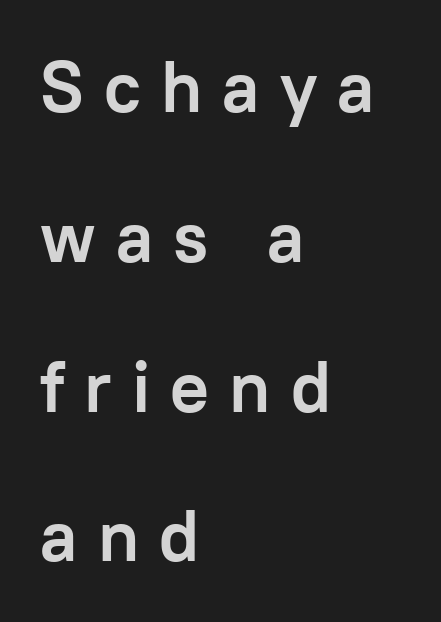
{"serif": "no", "italic": "no", "bold": "yes", "weight": "semibold", "width": "normal", "stroke_contrast": "low", "x_height": "medium", "monospaced": "no", "underline": "no", "align": "left", "line_spacing": "loose", "line_spacing_ratio": 2.08, "letter_spacing": "wide", "letter_spacing_em": 0.28, "glyph_px": 72}
